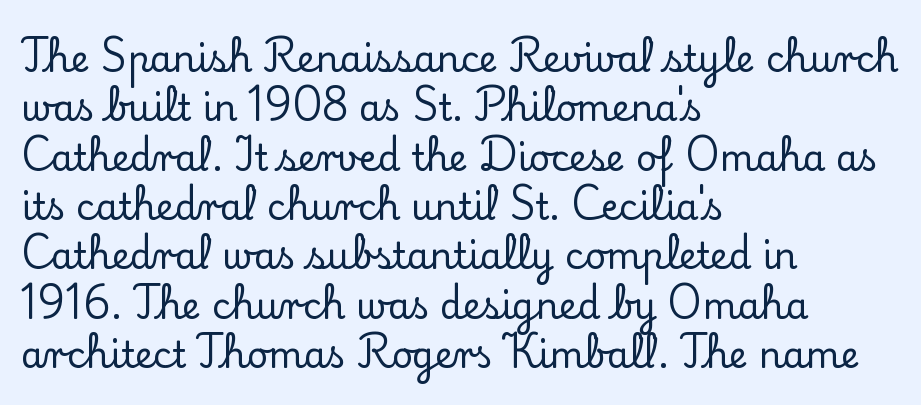
Q: Is the text italic (slanted)? A: No, it is upright.
Q: Is the typeface a serif or a sans-serif typeface? A: Serif.
Q: Is the text underlined? A: No.
Q: How is the paragraph aligned? A: Left-aligned.
Q: Is the spacing between letters normal or unusually wide? A: Normal.
Q: Is the spacing between lines tight, normal or loose? A: Normal.
Q: Width (condensed, normal, or wide)? A: Normal.
Q: Stroke contrast? A: Low.
Q: x-height? A: Small.
Q: Monospaced? A: No.
